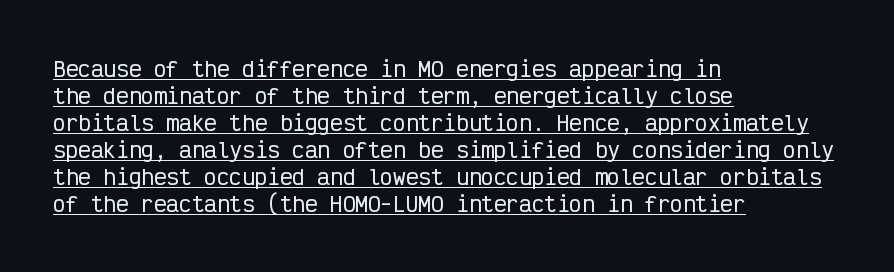
{"italic": "no", "underline": "yes", "align": "left", "line_spacing": "normal", "line_spacing_ratio": 1.29, "letter_spacing": "normal", "letter_spacing_em": 0.0, "glyph_px": 21}
